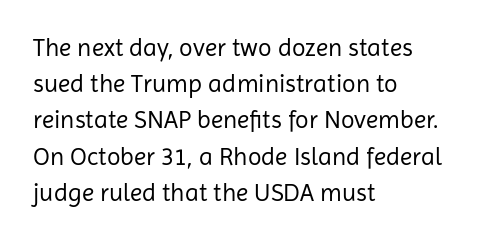
{"italic": "no", "bold": "no", "underline": "no", "align": "left", "line_spacing": "normal", "line_spacing_ratio": 1.45, "letter_spacing": "normal", "letter_spacing_em": 0.0, "glyph_px": 25}
